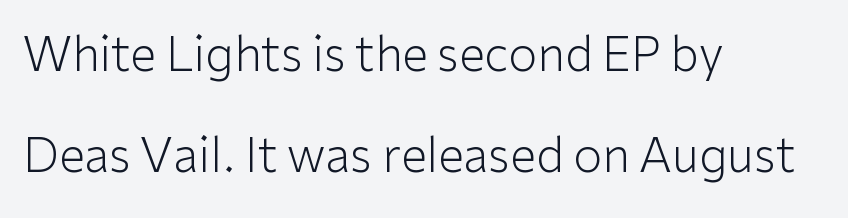
The image shows 47 px light sans-serif type, upright; set left-aligned, loose line spacing (2.15x), normal letter spacing, not underlined; low stroke contrast and a medium x-height.
